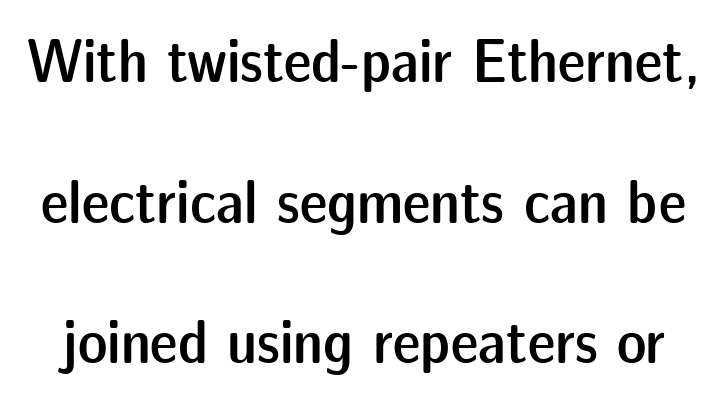
Standard letterfit; no display-style spreading of the glyphs. How heavy is the stroke? Medium-heavy — a semibold, shy of bold. Vertical strokes here are truly vertical. Lines of text with bare space underneath. Notice the wide empty band between every row — that's loose leading.
